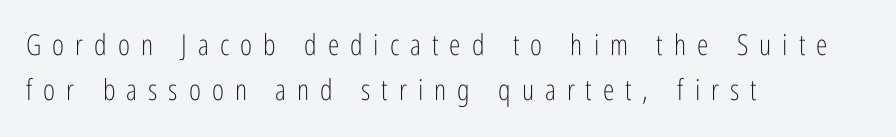
The image shows 29 px light, condensed sans-serif type, upright; set left-aligned, normal line spacing (1.55x), unusually wide letter spacing (+0.38 em), not underlined; low stroke contrast and a medium x-height.
